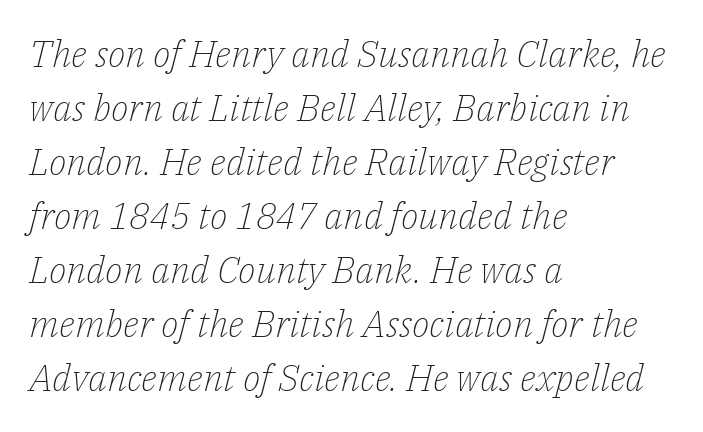
The image shows 37 px light serif type, italic (leaning right); set left-aligned, normal line spacing (1.46x), normal letter spacing, not underlined; low stroke contrast and a medium x-height.
